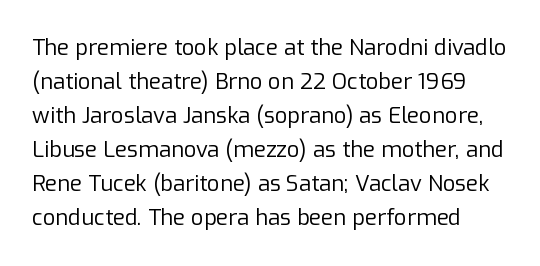
{"italic": "no", "bold": "no", "underline": "no", "line_spacing": "normal", "line_spacing_ratio": 1.55, "letter_spacing": "normal", "letter_spacing_em": 0.0, "glyph_px": 22}
